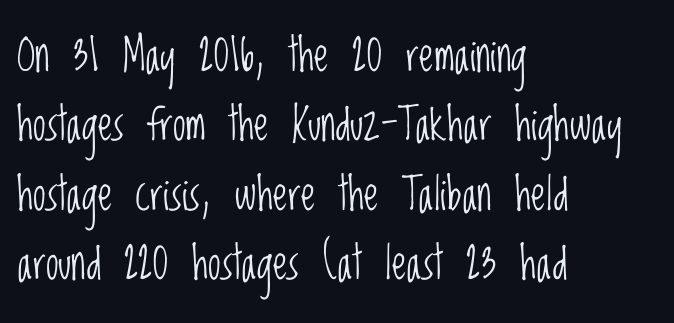
The image shows 46 px light, condensed sans-serif type, upright; set left-aligned, normal line spacing (1.51x), normal letter spacing, not underlined; low stroke contrast and a large x-height.
